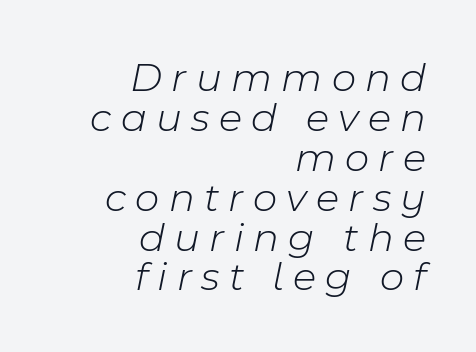
The image shows 42 px light type, italic (leaning right); set right-aligned, tight line spacing (0.95x), unusually wide letter spacing (+0.22 em), not underlined; low stroke contrast and a medium x-height.
